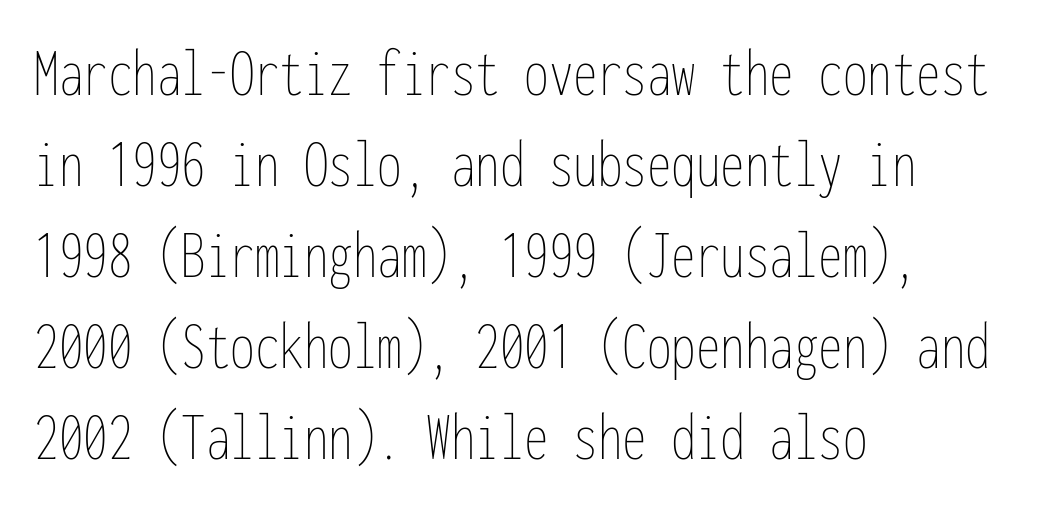
Characters follow at the spacing the type designer built in. Every character here occupies the same horizontal width, giving the sample a typewriter-like rhythm. Nope, not italic — everything's standing straight. The area under the type is left untouched. Does the copy run flush right? No — it runs flush left. The strokes are not fattened; the text isn't bold.
